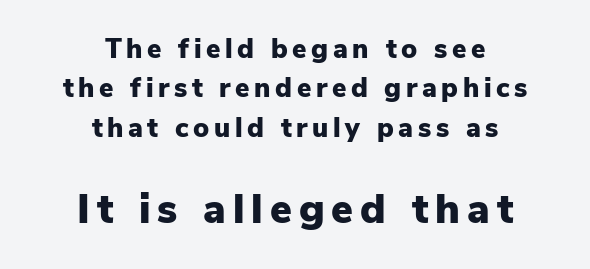
Q: Is the text bold? A: Yes.
Q: Is the text italic (slanted)? A: No, it is upright.
Q: Is the typeface a serif or a sans-serif typeface? A: Sans-serif.
Q: Is the text underlined? A: No.
Q: How is the paragraph aligned? A: Centered.
Q: Is the spacing between lines tight, normal or loose? A: Normal.
Q: Which block of text is set in a larger size, the first (top) or the second (bottom)? A: The second (bottom) one.
Q: Width (condensed, normal, or wide)? A: Normal.
Q: Stroke contrast? A: Low.
Q: x-height? A: Medium.
Q: Monospaced? A: No.
